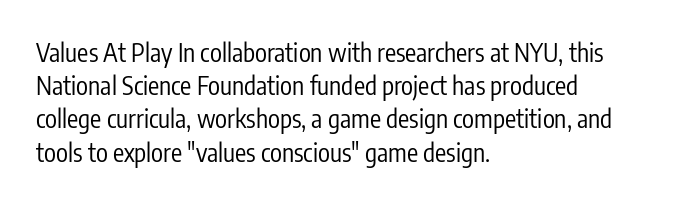
These lines sit exactly where default settings would place them. Decoration check: the copy has no underline. The typeface has the unassuming heft of standard copy or less. Horizontal alignment here is leftward, the default for most running prose.
